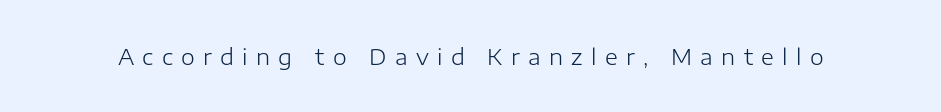
{"italic": "no", "bold": "no", "underline": "no", "letter_spacing": "wide", "letter_spacing_em": 0.38, "glyph_px": 22}
